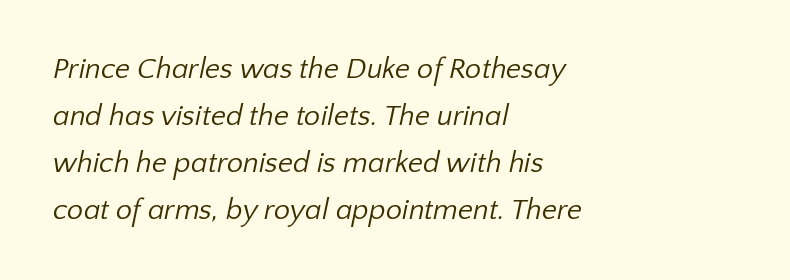
Q: Is the text bold? A: No.
Q: Is the typeface a serif or a sans-serif typeface? A: Sans-serif.
Q: Is the text underlined? A: No.
Q: How is the paragraph aligned? A: Left-aligned.
Q: Is the spacing between letters normal or unusually wide? A: Normal.
Q: Is the spacing between lines tight, normal or loose? A: Normal.
Q: Width (condensed, normal, or wide)? A: Normal.
Q: Stroke contrast? A: Low.
Q: x-height? A: Medium.
Q: Monospaced? A: No.
